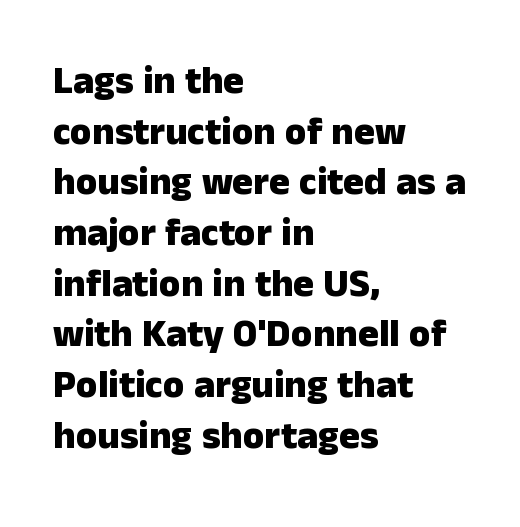
The image shows 39 px heavy sans-serif type, upright; set left-aligned, normal line spacing (1.3x), normal letter spacing, not underlined; low stroke contrast and a medium x-height.
